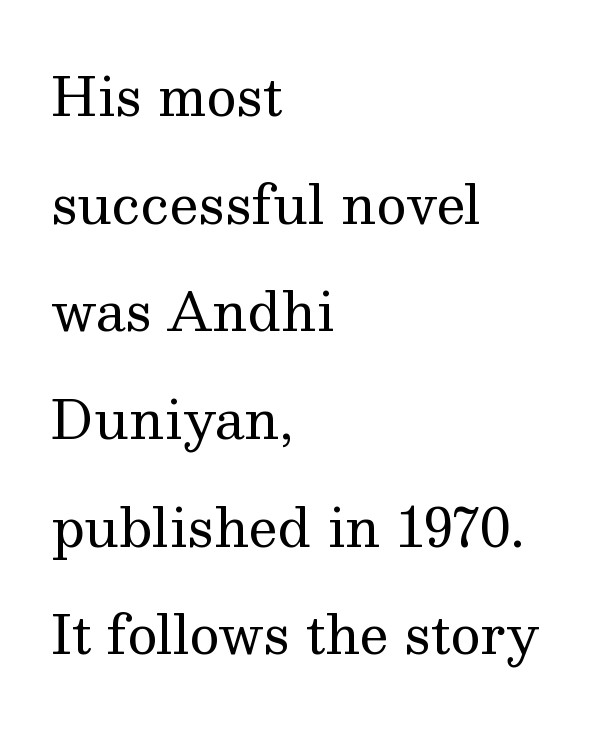
The image shows 52 px regular-weight serif type, upright; set left-aligned, loose line spacing (2.07x), normal letter spacing, not underlined; medium stroke contrast and a medium x-height.
